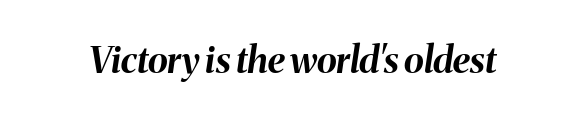
Emphasis-style slanted type is in use. Typographic density is high because the face is bold. Inter-character spacing is left at the font's built-in metrics. The specimen omits any rule beneath the text block's lines.
